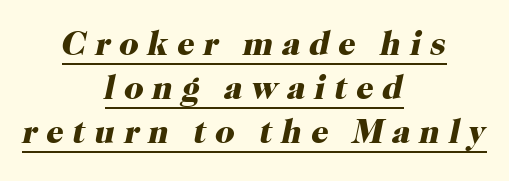
The image shows 34 px heavy serif type, italic (leaning right); set centered, normal line spacing (1.3x), unusually wide letter spacing (+0.26 em), underlined; high stroke contrast and a medium x-height.
